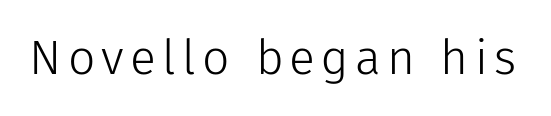
Q: Is the text bold? A: No.
Q: Is the text italic (slanted)? A: No, it is upright.
Q: Is the typeface a serif or a sans-serif typeface? A: Sans-serif.
Q: Is the text underlined? A: No.
Q: Width (condensed, normal, or wide)? A: Normal.
Q: Stroke contrast? A: Low.
Q: x-height? A: Medium.
Q: Monospaced? A: No.
